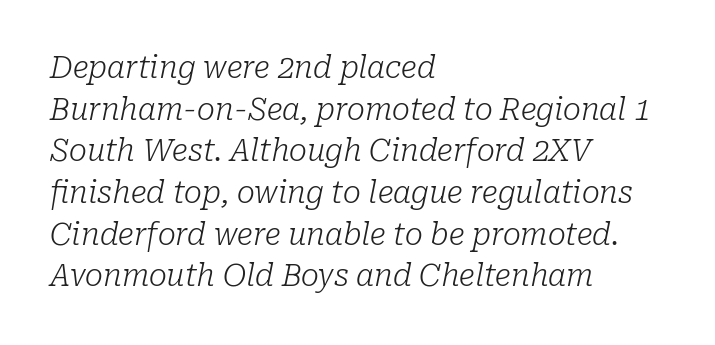
The image shows 30 px light serif type, italic (leaning right); set left-aligned, normal line spacing (1.39x), normal letter spacing, not underlined; low stroke contrast and a medium x-height.
